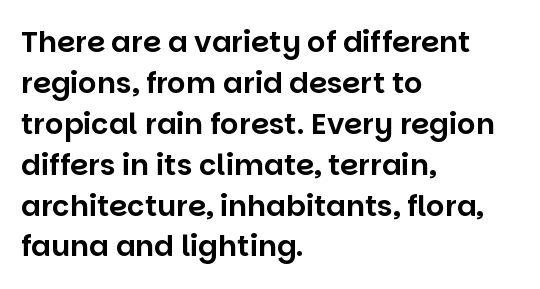
Q: Is the text italic (slanted)? A: No, it is upright.
Q: Is the typeface a serif or a sans-serif typeface? A: Sans-serif.
Q: Is the text underlined? A: No.
Q: How is the paragraph aligned? A: Left-aligned.
Q: Is the spacing between letters normal or unusually wide? A: Normal.
Q: Is the spacing between lines tight, normal or loose? A: Normal.
Q: Width (condensed, normal, or wide)? A: Normal.
Q: Stroke contrast? A: Low.
Q: x-height? A: Large.
Q: Monospaced? A: No.
